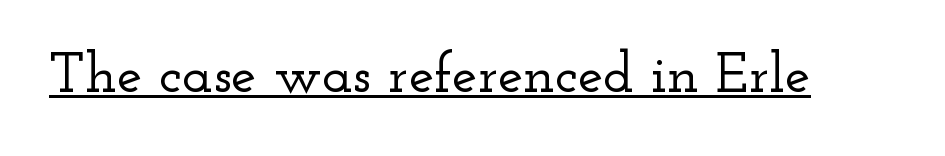
{"serif": "yes", "italic": "no", "width": "wide", "stroke_contrast": "low", "x_height": "small", "monospaced": "no", "underline": "yes", "letter_spacing": "normal", "letter_spacing_em": 0.0, "glyph_px": 57}
